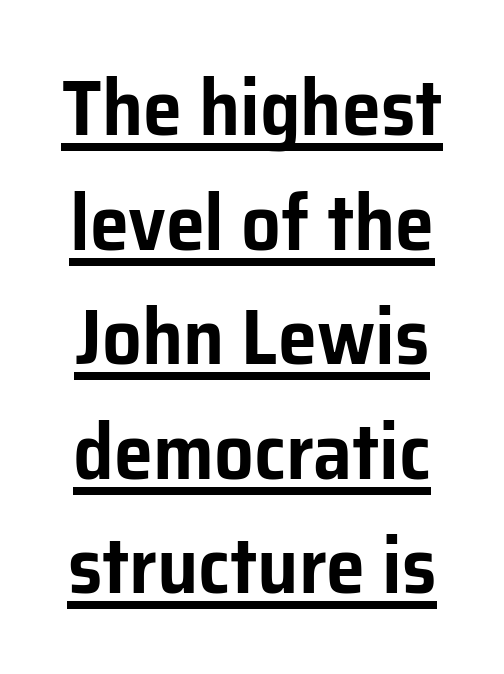
Q: Is the text italic (slanted)? A: No, it is upright.
Q: Is the typeface a serif or a sans-serif typeface? A: Sans-serif.
Q: Is the text underlined? A: Yes.
Q: Is the spacing between letters normal or unusually wide? A: Normal.
Q: Is the spacing between lines tight, normal or loose? A: Normal.
Q: Width (condensed, normal, or wide)? A: Normal.
Q: Stroke contrast? A: Low.
Q: x-height? A: Medium.
Q: Monospaced? A: No.
